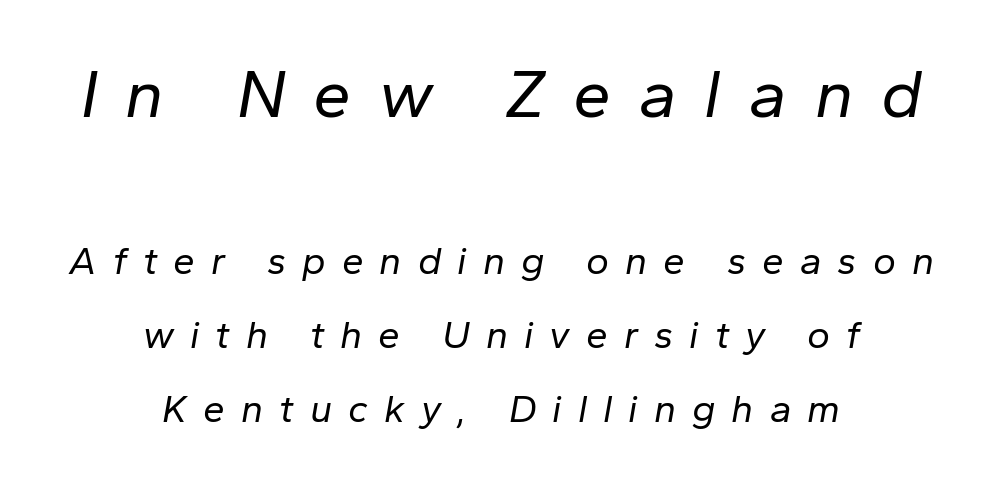
Is this a heavy cut? Hardly; it is regular or lighter. Teacher's note: observe the equal gaps on both sides — that is centered alignment. Honestly, the letter spacing is so wide it's the main thing you notice. Beneath every word, the page is bare. Style check: oblique.
